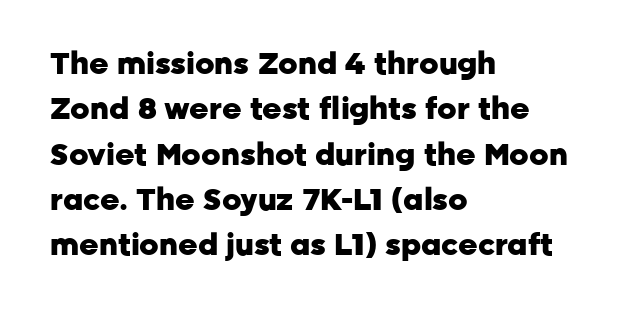
Each line starts at the same left margin while the right side varies. Stroke terminals: plain, sans-serif. Does extra space separate the letters? No, they use regular spacing. Lines of text with bare space underneath. In terms of posture, this sample is upright. This is heavy type, rendered in bold.
